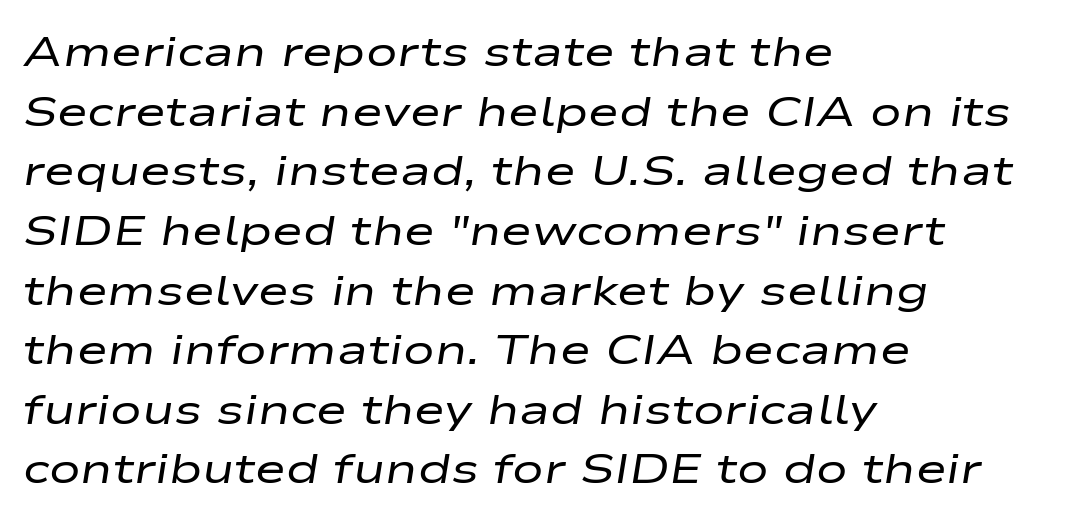
The rendering uses a moderate line-height, typical for paragraphs. Spacing verdict: proportional, widths tailored to each character. Bare-footed words on every line. An italicized treatment has been applied to the whole sample.
